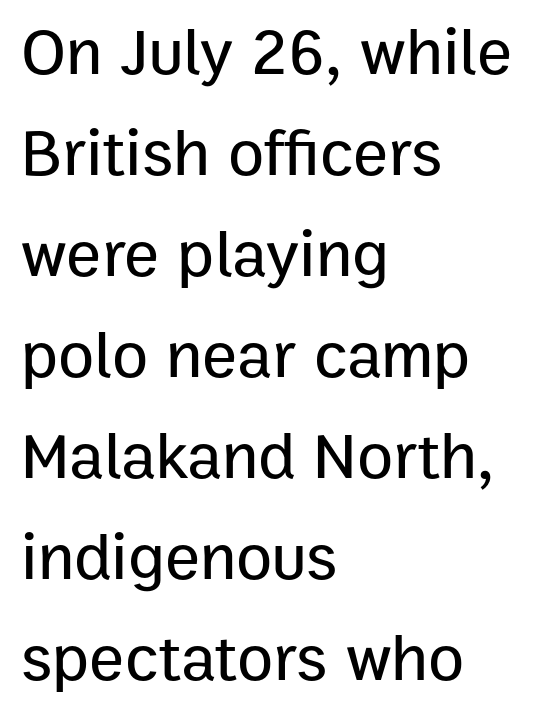
{"serif": "no", "italic": "no", "width": "normal", "stroke_contrast": "low", "x_height": "medium", "monospaced": "no", "underline": "no", "align": "left", "line_spacing": "normal", "line_spacing_ratio": 1.53, "letter_spacing": "normal", "letter_spacing_em": 0.0, "glyph_px": 66}
